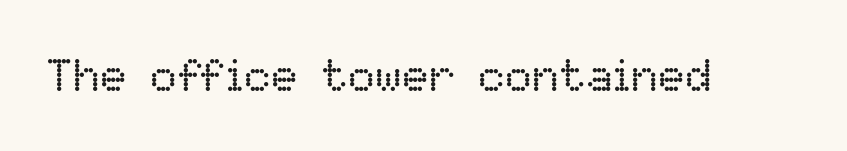
The image shows 45 px regular-weight type, upright; set normal letter spacing, not underlined; low stroke contrast and a medium x-height.
